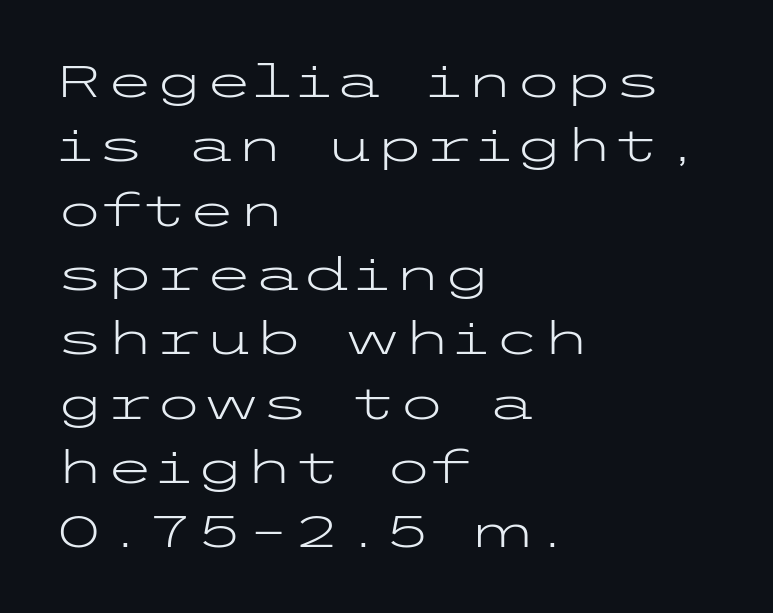
Q: Is the text bold? A: No.
Q: Is the text italic (slanted)? A: No, it is upright.
Q: Is the typeface a serif or a sans-serif typeface? A: Sans-serif.
Q: Is the text underlined? A: No.
Q: How is the paragraph aligned? A: Left-aligned.
Q: Is the spacing between letters normal or unusually wide? A: Normal.
Q: Is the spacing between lines tight, normal or loose? A: Normal.
Q: Width (condensed, normal, or wide)? A: Wide.
Q: Stroke contrast? A: Low.
Q: x-height? A: Medium.
